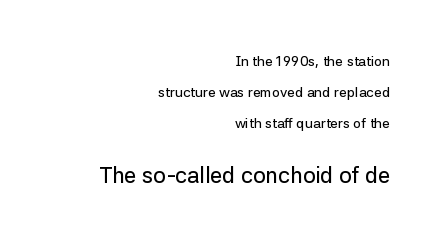
Q: Is the text italic (slanted)? A: No, it is upright.
Q: Is the text underlined? A: No.
Q: How is the paragraph aligned? A: Right-aligned.
Q: Is the spacing between letters normal or unusually wide? A: Normal.
Q: Is the spacing between lines tight, normal or loose? A: Loose.
Q: Which block of text is set in a larger size, the first (top) or the second (bottom)? A: The second (bottom) one.
